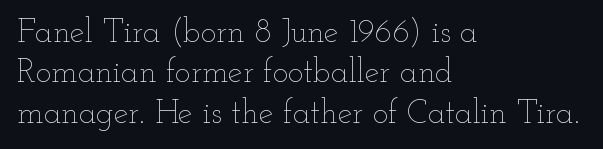
Q: Is the text bold? A: No.
Q: Is the text italic (slanted)? A: No, it is upright.
Q: Is the text underlined? A: No.
Q: How is the paragraph aligned? A: Left-aligned.
Q: Is the spacing between letters normal or unusually wide? A: Normal.
Q: Width (condensed, normal, or wide)? A: Wide.
Q: Stroke contrast? A: Low.
Q: x-height? A: Small.
Q: Monospaced? A: No.
